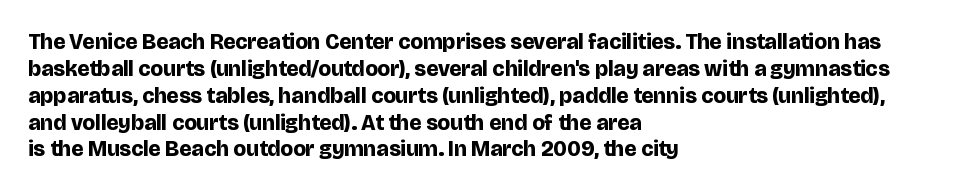
A typesetter would mark this as roman, not italic. What stands out about the letter spacing? Nothing — it is the standard amount. The baseline area is clear. Caption: bold face, heavy strokes.
